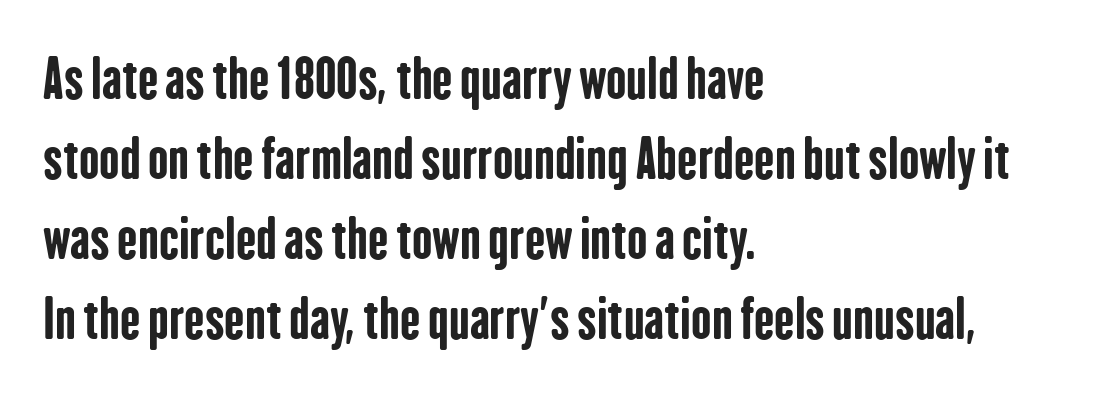
The image shows 54 px bold, condensed sans-serif type, upright; set left-aligned, normal line spacing (1.48x), normal letter spacing, not underlined; low stroke contrast and a medium x-height.
